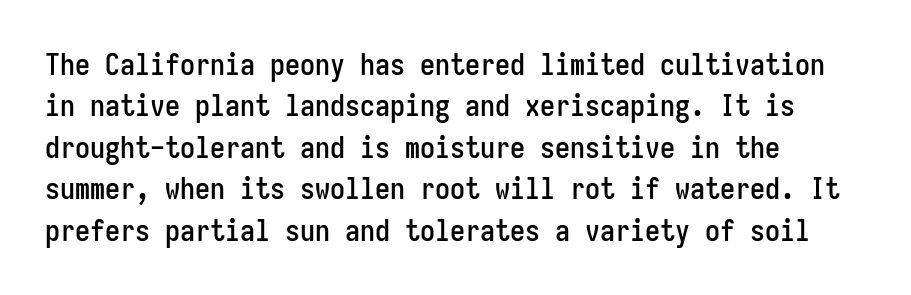
The image shows 30 px condensed sans-serif type, upright, monospaced; set left-aligned, normal line spacing (1.38x), normal letter spacing, not underlined; low stroke contrast and a medium x-height.
